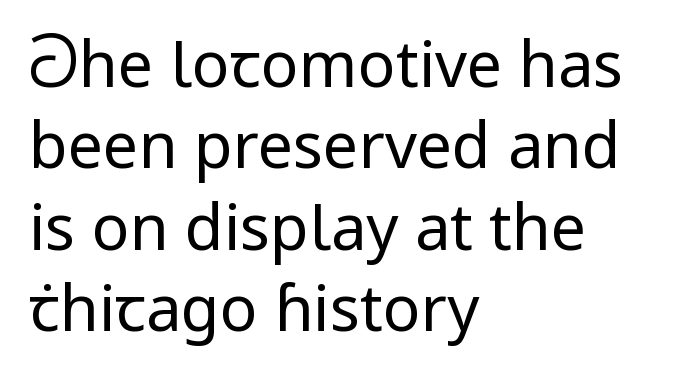
{"serif": "no", "italic": "no", "bold": "no", "weight": "regular", "width": "normal", "stroke_contrast": "low", "x_height": "medium", "monospaced": "no", "underline": "no", "align": "left", "line_spacing": "normal", "line_spacing_ratio": 1.29, "letter_spacing": "normal", "letter_spacing_em": 0.0, "glyph_px": 63}
